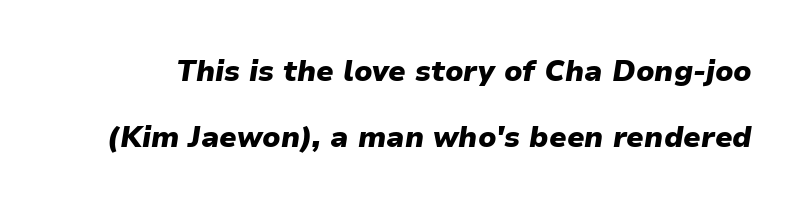
The image shows 29 px heavy type, italic (leaning right); set loose line spacing (2.26x), normal letter spacing, not underlined; low stroke contrast and a medium x-height.
